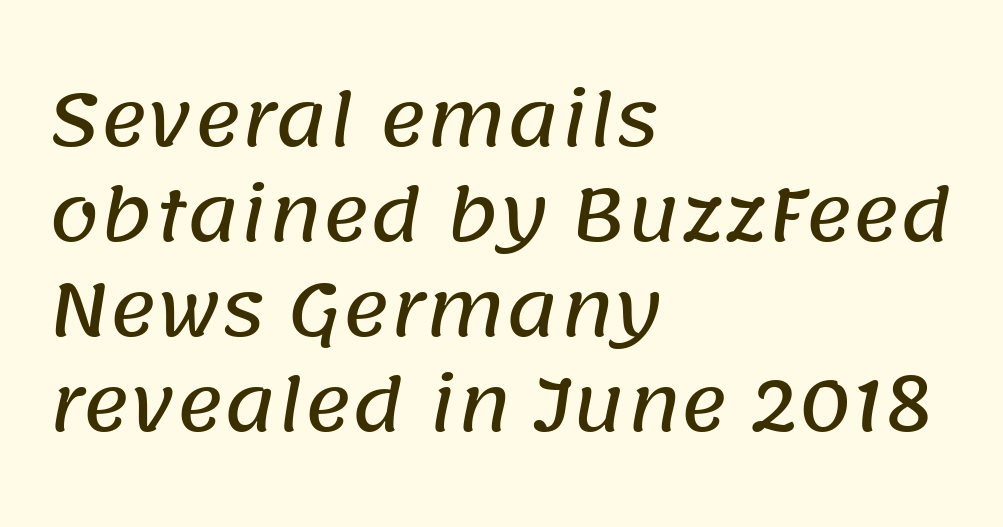
Each letter keeps its own natural width here, so spacing adapts to shape. The setting favours the left margin, as ordinary paragraphs usually do. A bare baseline throughout the passage. In terms of letterspacing, this is plain default setting. Each letter's strokes conclude bluntly, with no projecting serifs. Summary of vertical rhythm: regular, with standard interline spacing.
